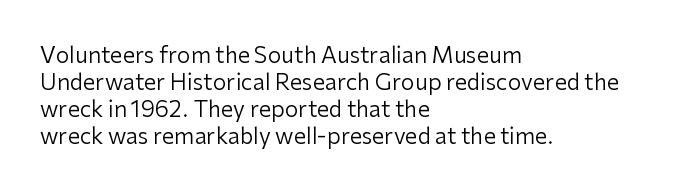
Q: Is the text bold? A: No.
Q: Is the text italic (slanted)? A: No, it is upright.
Q: Is the text underlined? A: No.
Q: How is the paragraph aligned? A: Left-aligned.
Q: Is the spacing between letters normal or unusually wide? A: Normal.
